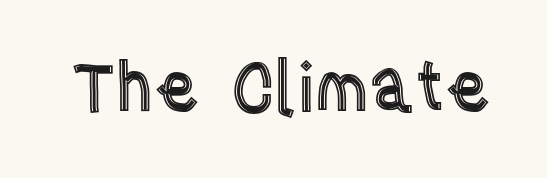
{"italic": "no", "width": "condensed", "x_height": "large", "monospaced": "no", "underline": "no", "letter_spacing": "normal", "letter_spacing_em": 0.0, "glyph_px": 67}
